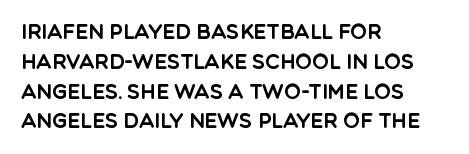
The image shows 20 px text type, upright; set left-aligned, normal line spacing (1.49x), normal letter spacing, not underlined.
